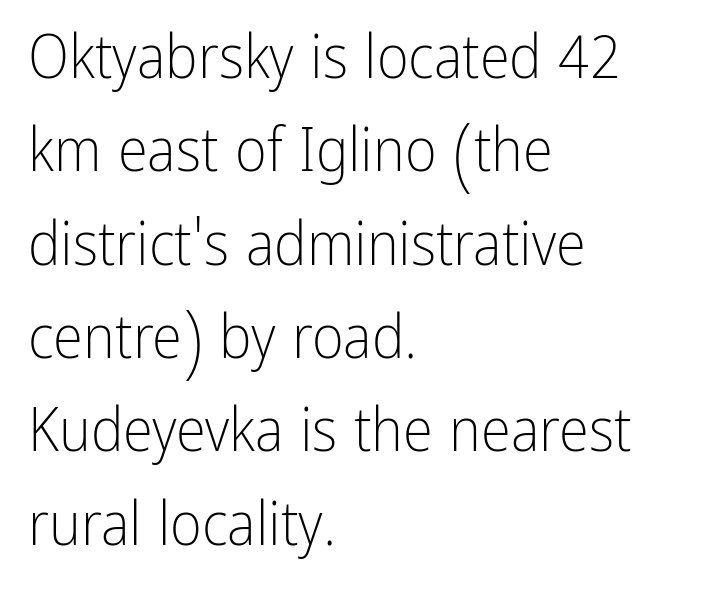
The image shows 61 px light, condensed sans-serif type, upright; set left-aligned, normal line spacing (1.53x), normal letter spacing, not underlined; low stroke contrast and a medium x-height.
